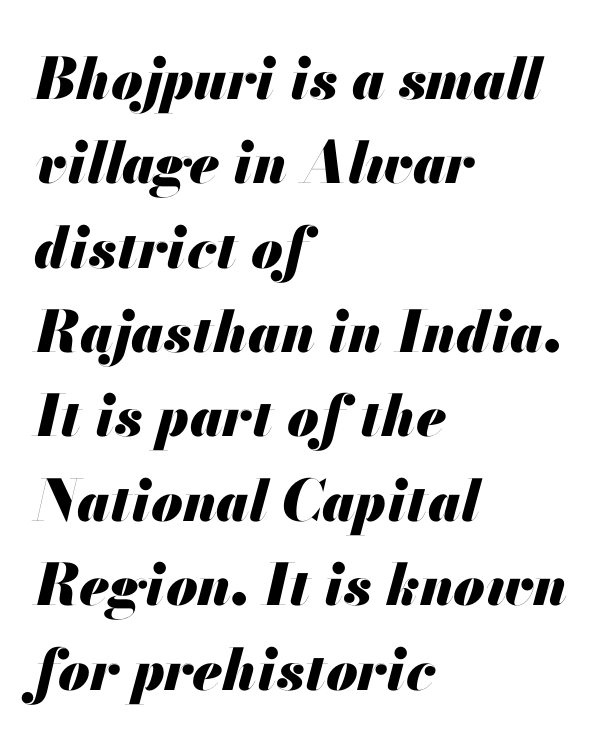
{"italic": "yes", "lean": "right", "slant_degrees": 13, "bold": "yes", "weight": "heavy", "width": "normal", "stroke_contrast": "medium", "x_height": "small", "monospaced": "no", "underline": "no", "align": "left", "line_spacing": "normal", "line_spacing_ratio": 1.48, "letter_spacing": "normal", "letter_spacing_em": 0.0, "glyph_px": 57}
